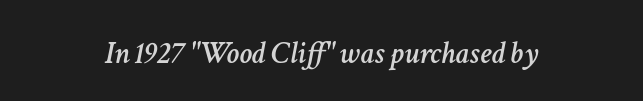
Q: Is the text italic (slanted)? A: Yes, it leans right by about 11 degrees.
Q: Is the text underlined? A: No.
Q: How is the paragraph aligned? A: Centered.
Q: Is the spacing between letters normal or unusually wide? A: Normal.
Q: Width (condensed, normal, or wide)? A: Normal.
Q: Stroke contrast? A: Low.
Q: x-height? A: Medium.
Q: Monospaced? A: No.
